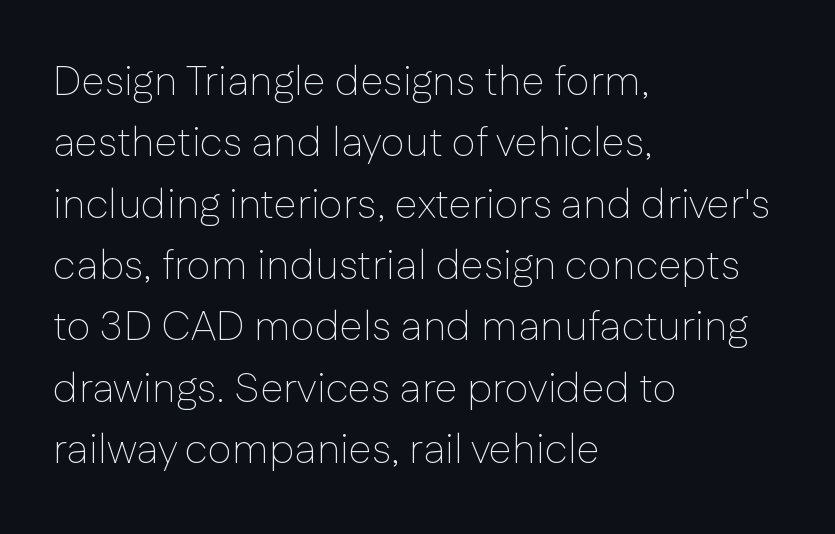
{"serif": "no", "italic": "no", "bold": "no", "weight": "thin", "width": "normal", "stroke_contrast": "low", "x_height": "medium", "monospaced": "no", "underline": "no", "align": "left", "line_spacing": "normal", "line_spacing_ratio": 1.46, "letter_spacing": "normal", "letter_spacing_em": 0.0, "glyph_px": 42}
